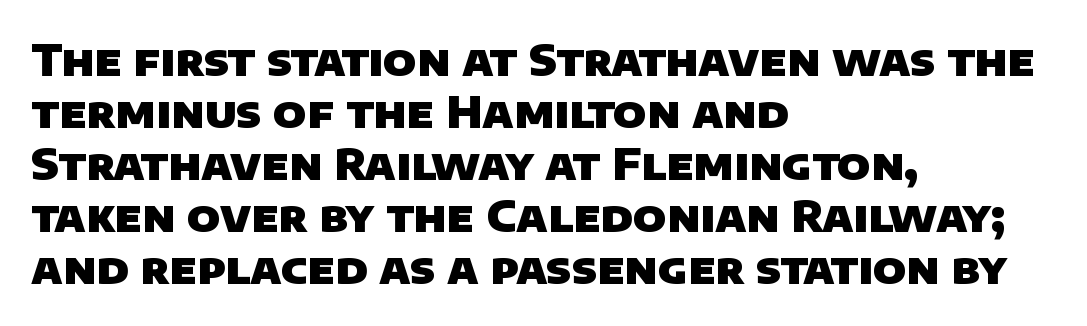
Each letter's strokes conclude bluntly, with no projecting serifs. The baseline area is clear. Summary of weight: heavy, a full bold. The letters advance in unequal steps, a hallmark of proportional type. A student would call this left alignment; a typographer would say flush left, rag right. The face used here is rendered with its standard letterfit.
